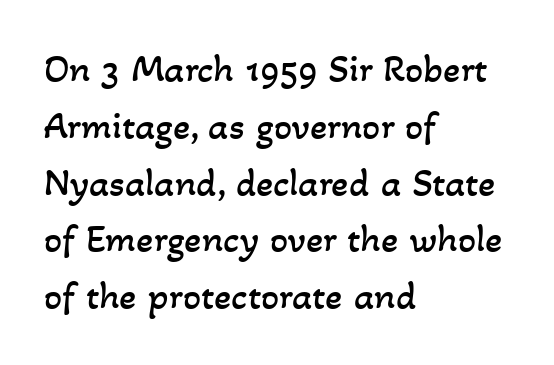
The image shows 40 px regular-weight type; set left-aligned, normal line spacing (1.42x), normal letter spacing, not underlined; low stroke contrast and a small x-height.
